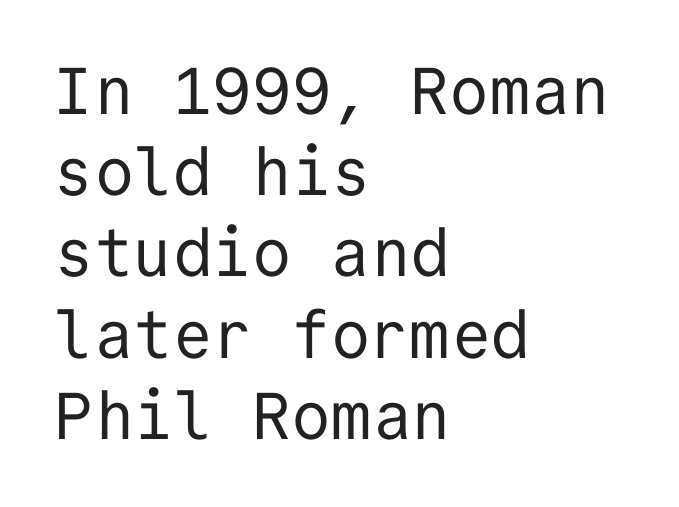
A typesetter would call this monospace, since all characters share one set width. The face used here is rendered with its standard letterfit. Check under the words: just untouched page. This is sans-serif lettering, the kind often seen on screens and signage.
